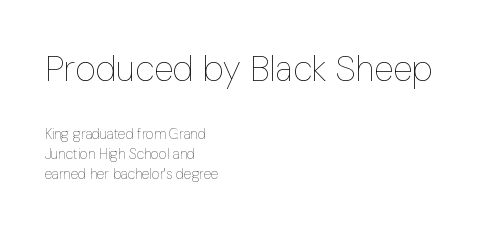
A light-to-regular cut is what we see here. This rendering leaves character spacing at its baseline value. Rule under the text: the space is simply empty. A typesetter would call this proportional, since set widths differ per character. Type size steps down from the first block to the second.
